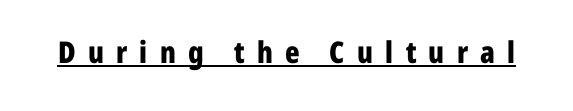
Characters follow at a spacing far wider than the type designer built in. These lines are composed in type without serifs. Like a heading marked for emphasis, these lines bear an underscore. Notice how the stems are strictly vertical — no italics here. A full-strength bold gives these letters their thick strokes.
